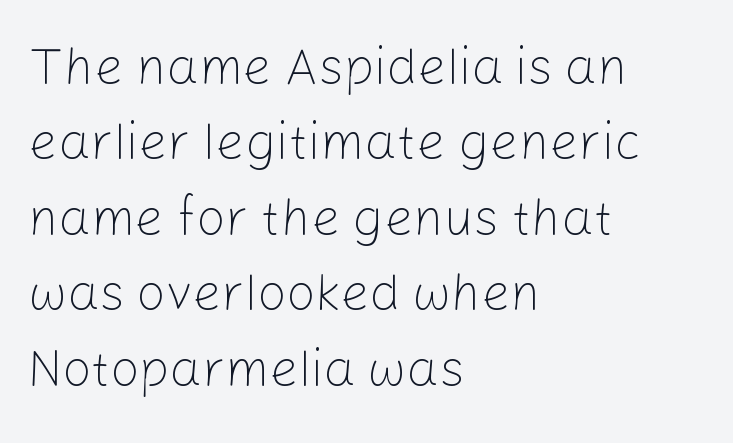
The image shows 51 px light sans-serif type, upright; set left-aligned, normal line spacing (1.48x), normal letter spacing, not underlined; low stroke contrast and a medium x-height.
